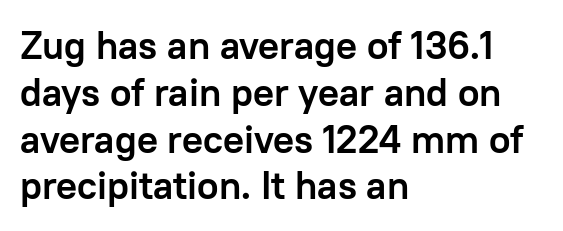
{"serif": "no", "italic": "no", "bold": "yes", "weight": "semibold", "width": "normal", "stroke_contrast": "low", "x_height": "medium", "monospaced": "no", "underline": "no", "align": "left", "line_spacing_ratio": 1.2, "letter_spacing": "normal", "letter_spacing_em": 0.0, "glyph_px": 39}
